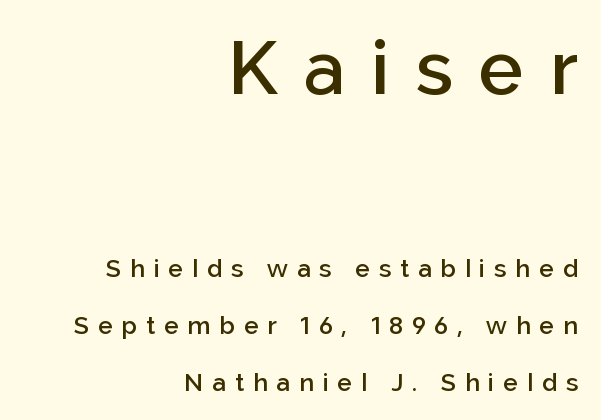
The space directly below the letters is spotless. The text was rendered using a sans face with plain stroke endings. A bit beefed up — I'd call it semibold rather than bold. A student would notice the top passage is typeset larger than what follows. This sample uses an upright cut, with every glyph sitting square on the baseline.
